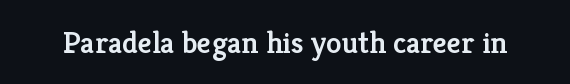
The image shows 31 px semibold serif type, upright; set normal letter spacing, not underlined; low stroke contrast and a medium x-height.
